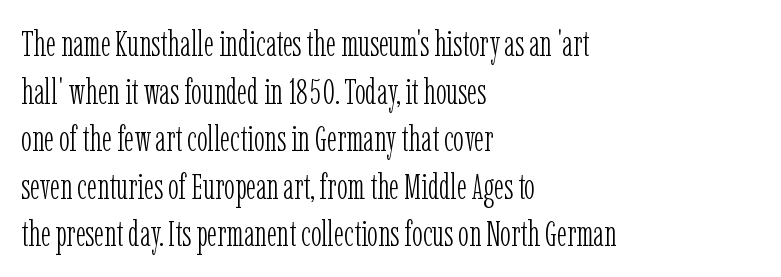
{"serif": "yes", "italic": "no", "bold": "no", "weight": "light", "width": "condensed", "stroke_contrast": "low", "x_height": "medium", "monospaced": "no", "underline": "no", "align": "left", "line_spacing": "normal", "line_spacing_ratio": 1.32, "letter_spacing": "normal", "letter_spacing_em": 0.0, "glyph_px": 36}
